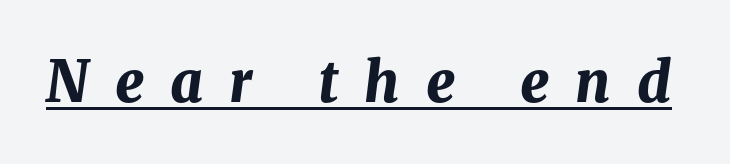
How are the letters spaced? Widely, with obvious added tracking. Decoration check: the copy is underlined. The passage shown is emphatically bold. The letters advance in unequal steps, a hallmark of proportional type.
